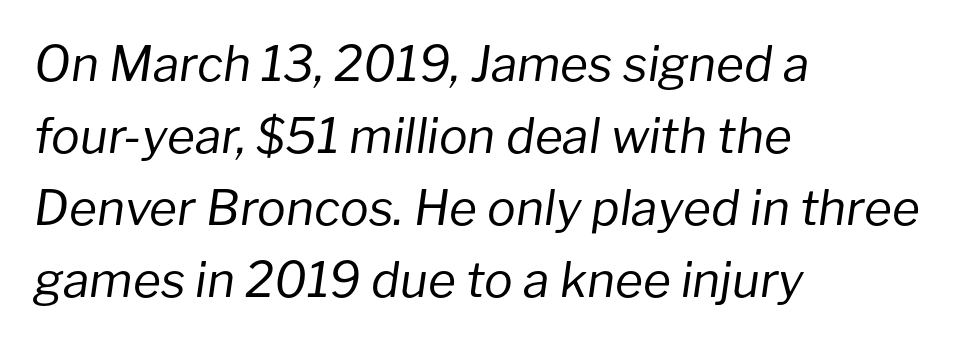
Q: Is the text bold? A: No.
Q: Is the text italic (slanted)? A: Yes, it leans right by about 8 degrees.
Q: Is the text underlined? A: No.
Q: How is the paragraph aligned? A: Left-aligned.
Q: Is the spacing between letters normal or unusually wide? A: Normal.
Q: Is the spacing between lines tight, normal or loose? A: Normal.
Q: Width (condensed, normal, or wide)? A: Normal.
Q: Stroke contrast? A: Low.
Q: x-height? A: Medium.
Q: Monospaced? A: No.
